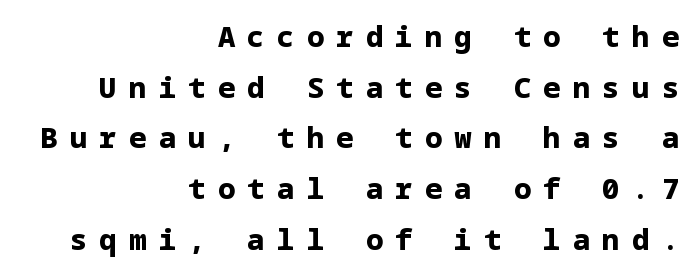
The image shows 29 px bold sans-serif type, upright; set right-aligned, line spacing 1.75x, unusually wide letter spacing (+0.42 em), not underlined; low stroke contrast and a medium x-height.
